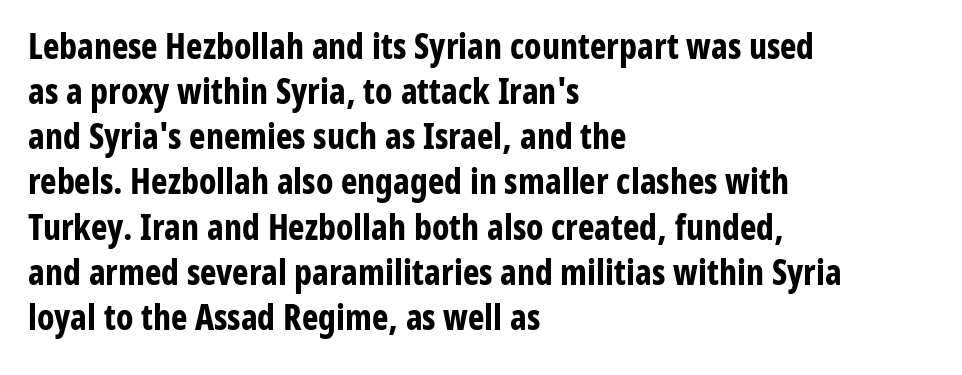
The image shows 35 px bold, condensed sans-serif type, upright; set left-aligned, normal line spacing (1.29x), normal letter spacing, not underlined; low stroke contrast and a medium x-height.
